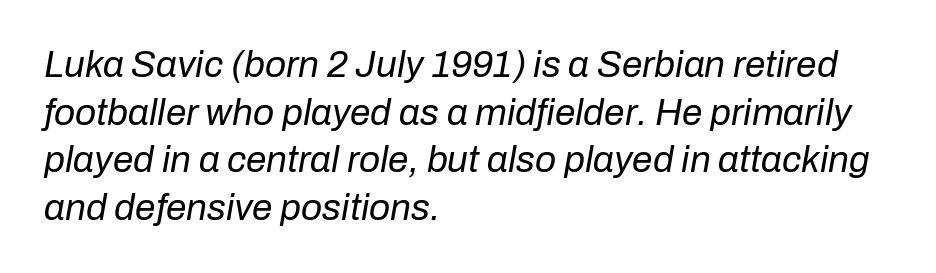
Q: Is the text bold? A: No.
Q: Is the text italic (slanted)? A: Yes, it leans right by about 10 degrees.
Q: Is the text underlined? A: No.
Q: How is the paragraph aligned? A: Left-aligned.
Q: Is the spacing between letters normal or unusually wide? A: Normal.
Q: Is the spacing between lines tight, normal or loose? A: Normal.
Q: Width (condensed, normal, or wide)? A: Normal.
Q: Stroke contrast? A: Low.
Q: x-height? A: Medium.
Q: Monospaced? A: No.
